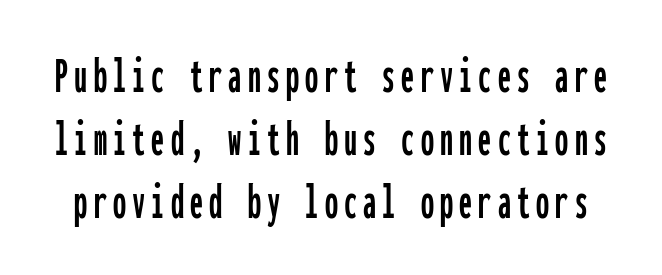
Style check: upright. Rule under the text: the space is simply empty. Note: no serifs on the glyphs. You could count columns in this text — the font is strictly monospaced.
